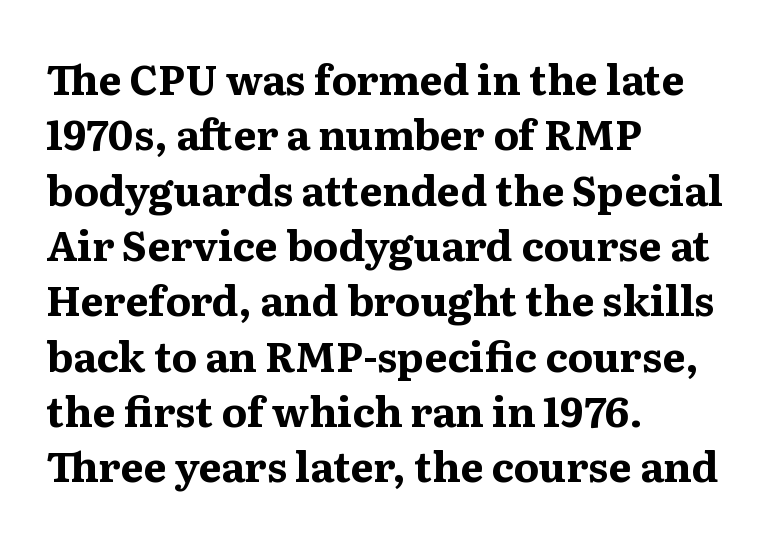
The image shows 41 px bold serif type, upright; set left-aligned, normal line spacing (1.35x), normal letter spacing, not underlined; medium stroke contrast and a medium x-height.
